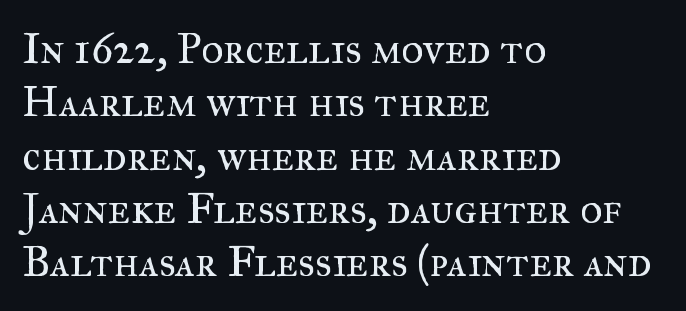
The image shows 43 px regular-weight serif type, upright; set left-aligned, line spacing 1.24x, normal letter spacing, not underlined; medium stroke contrast and a small x-height.
